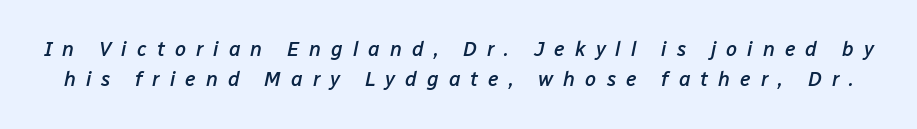
In terms of letterspacing, this is a distinctly airy, spread setting. Bold? Not quite — semibold, heavier than regular but stopping short. Only glyphs here, with clear space below each row. Tall strokes in this sample are angled rather than plumb.
